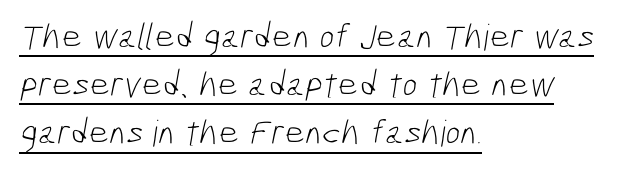
{"serif": "no", "bold": "no", "weight": "light", "width": "condensed", "stroke_contrast": "low", "x_height": "medium", "monospaced": "no", "underline": "yes", "align": "left", "line_spacing": "normal", "line_spacing_ratio": 1.34, "letter_spacing": "normal", "letter_spacing_em": 0.0, "glyph_px": 36}
